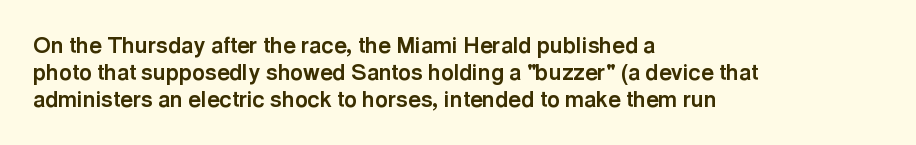
A typesetter would mark this as roman, not italic. What stands out about the letter spacing? Nothing — it is the standard amount. The baseline area is clear. Caption: bold face, heavy strokes.
